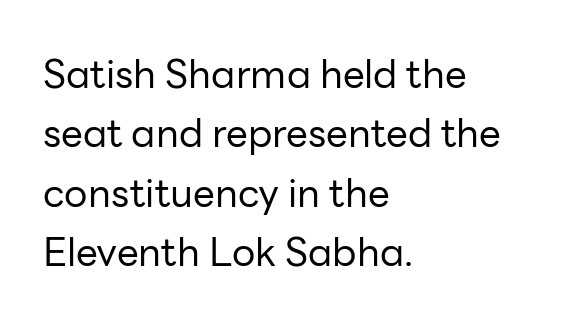
The image shows 39 px regular-weight sans-serif type, upright; set left-aligned, normal line spacing (1.52x), normal letter spacing, not underlined; low stroke contrast and a medium x-height.
